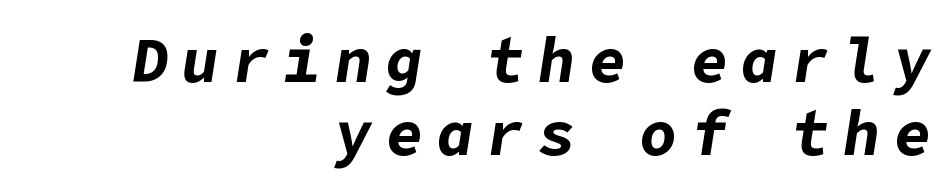
The image shows 62 px bold type, italic (leaning right); set right-aligned, line spacing 1.18x, unusually wide letter spacing (+0.22 em), not underlined; low stroke contrast and a medium x-height.
